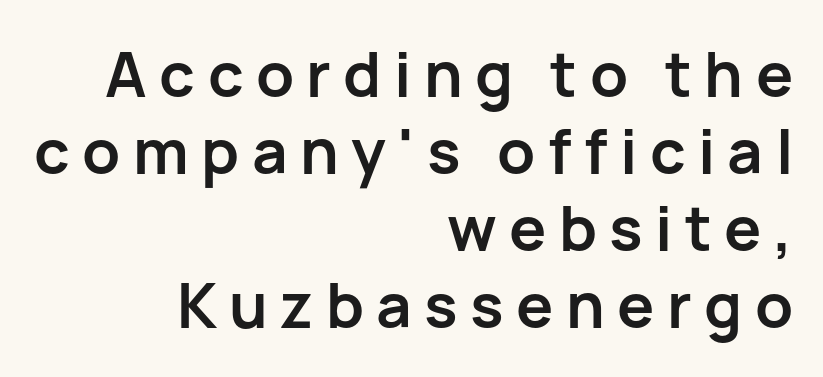
The image shows 62 px semibold sans-serif type, upright; set right-aligned, line spacing 1.24x, unusually wide letter spacing (+0.2 em), not underlined; low stroke contrast and a medium x-height.
